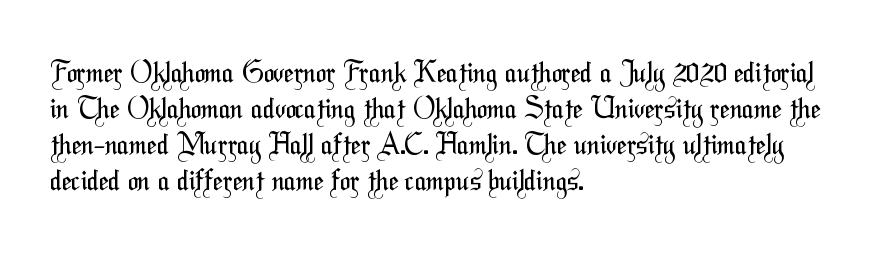
Q: Is the text bold? A: No.
Q: Is the typeface a serif or a sans-serif typeface? A: Sans-serif.
Q: Is the text underlined? A: No.
Q: How is the paragraph aligned? A: Left-aligned.
Q: Is the spacing between letters normal or unusually wide? A: Normal.
Q: Is the spacing between lines tight, normal or loose? A: Normal.
Q: Width (condensed, normal, or wide)? A: Condensed.
Q: Stroke contrast? A: Medium.
Q: x-height? A: Medium.
Q: Monospaced? A: No.
